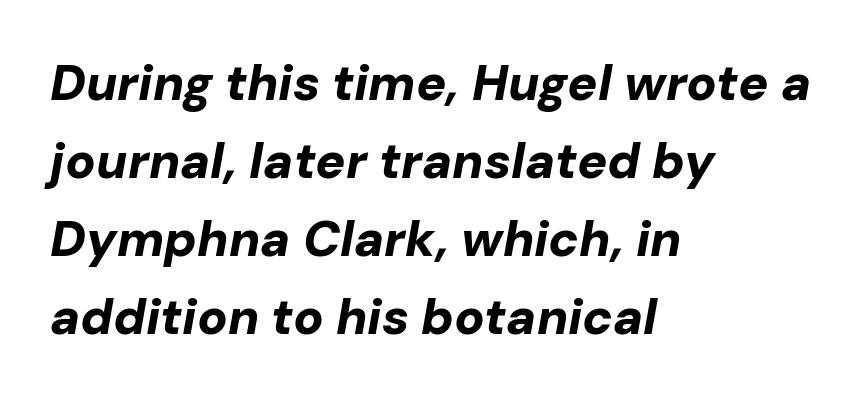
The image shows 50 px bold type, italic (leaning right); set left-aligned, normal line spacing (1.56x), normal letter spacing, not underlined; low stroke contrast and a medium x-height.
